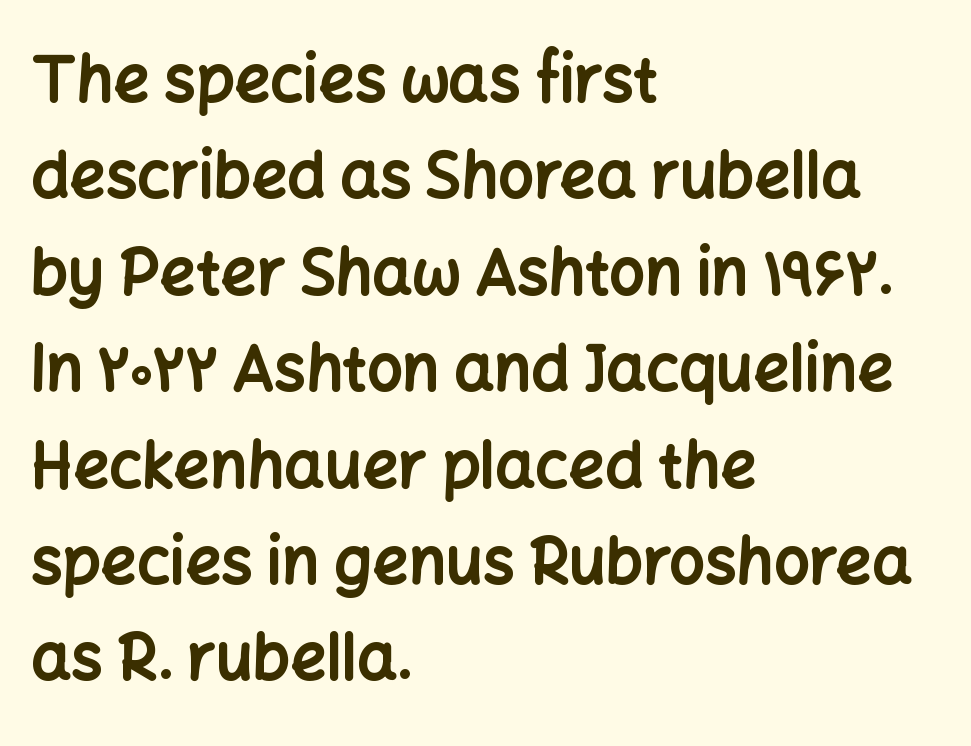
The letters advance in unequal steps, a hallmark of proportional type. Clear beneath every line of the passage. These lines keep a tight, regular rhythm from letter to letter. In CSS terms this would be text-align: left.
